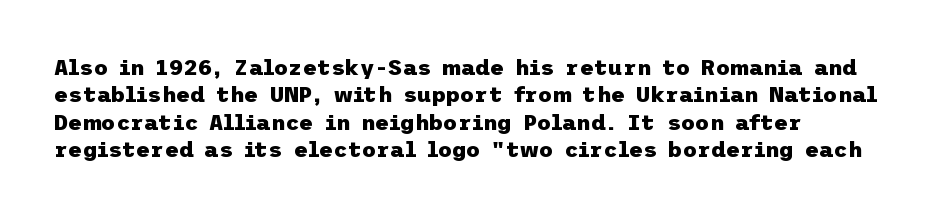
The image shows 22 px bold type, upright; set line spacing 1.24x, normal letter spacing, not underlined.
